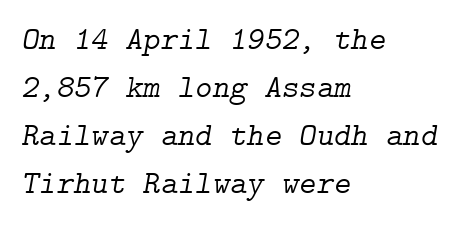
{"serif": "yes", "italic": "yes", "lean": "right", "slant_degrees": 9, "bold": "no", "weight": "light", "width": "normal", "stroke_contrast": "low", "x_height": "medium", "underline": "no", "align": "left", "line_spacing": "normal", "line_spacing_ratio": 1.45, "letter_spacing": "normal", "letter_spacing_em": 0.0, "glyph_px": 33}
